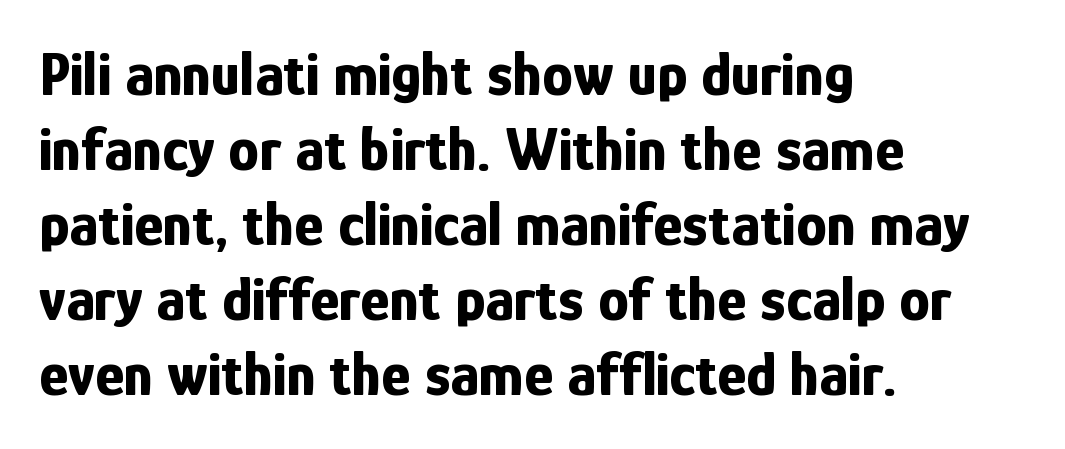
{"serif": "no", "italic": "no", "bold": "yes", "weight": "bold", "width": "condensed", "stroke_contrast": "low", "x_height": "medium", "monospaced": "no", "underline": "no", "align": "left", "line_spacing_ratio": 1.21, "letter_spacing": "normal", "letter_spacing_em": 0.0, "glyph_px": 62}
